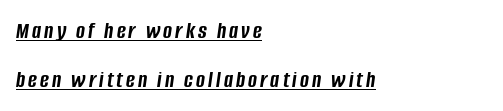
{"italic": "yes", "lean": "right", "slant_degrees": 8, "bold": "yes", "underline": "yes", "align": "left", "line_spacing": "loose", "line_spacing_ratio": 2.03, "glyph_px": 24}
